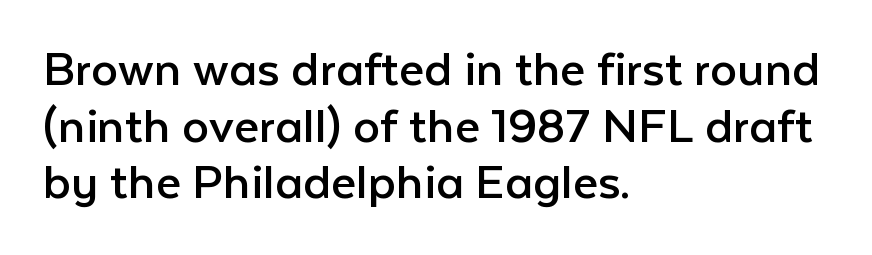
The image shows 54 px regular-weight sans-serif type, upright; set left-aligned, tight line spacing (1.05x), normal letter spacing, not underlined; low stroke contrast and a medium x-height.
